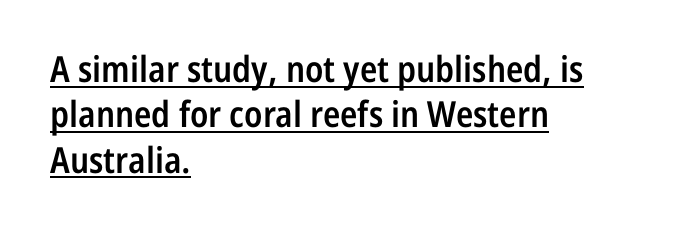
Students, observe: this is what conventionally led text looks like. You could not count columns in this text — the font is proportionally spaced. Honestly, the underline is the first thing you notice here. The compositor pushed each line to the left boundary. Posture: vertical.
